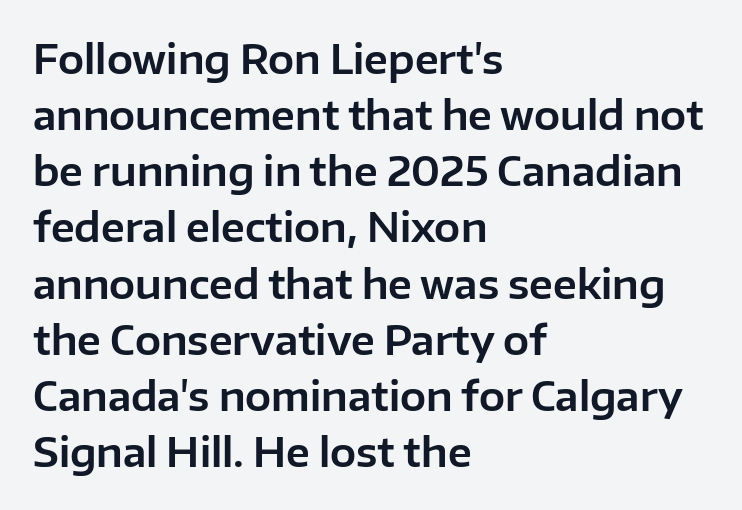
The image shows 39 px sans-serif type, upright; set left-aligned, normal line spacing (1.44x), normal letter spacing, not underlined; low stroke contrast and a medium x-height.
